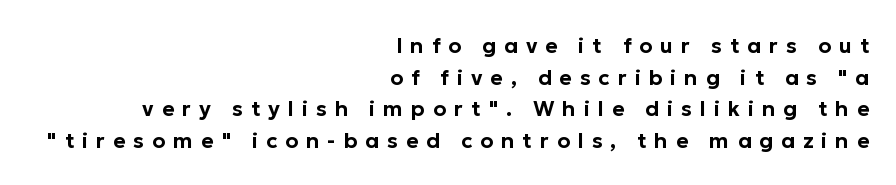
Q: Is the text italic (slanted)? A: No, it is upright.
Q: Is the text underlined? A: No.
Q: How is the paragraph aligned? A: Right-aligned.
Q: Is the spacing between letters normal or unusually wide? A: Unusually wide.
Q: Is the spacing between lines tight, normal or loose? A: Normal.
